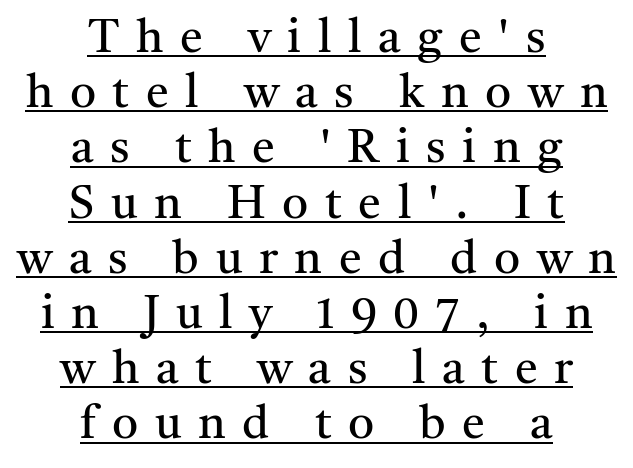
{"serif": "yes", "italic": "no", "bold": "no", "weight": "regular", "width": "normal", "stroke_contrast": "medium", "x_height": "medium", "monospaced": "no", "underline": "yes", "align": "center", "line_spacing_ratio": 1.2, "letter_spacing": "wide", "letter_spacing_em": 0.36, "glyph_px": 46}
